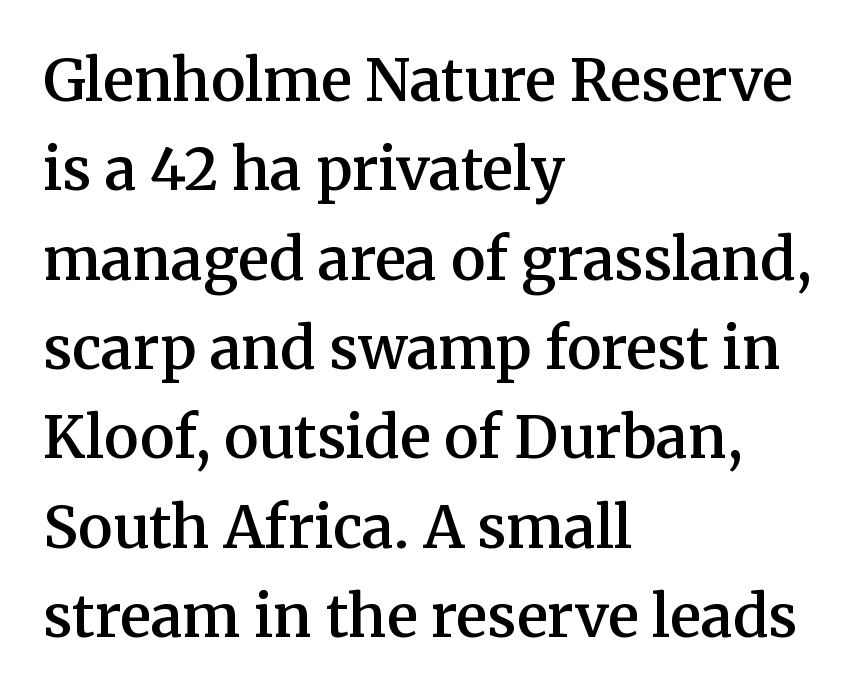
The image shows 58 px semibold serif type, upright; set left-aligned, normal line spacing (1.54x), normal letter spacing, not underlined; medium stroke contrast and a medium x-height.
